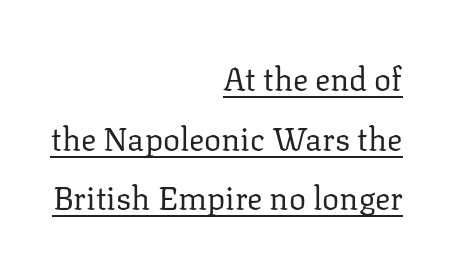
{"serif": "yes", "italic": "no", "bold": "no", "weight": "regular", "width": "normal", "stroke_contrast": "low", "x_height": "medium", "monospaced": "no", "underline": "yes", "align": "right", "line_spacing_ratio": 1.86, "letter_spacing": "normal", "letter_spacing_em": 0.0, "glyph_px": 32}
